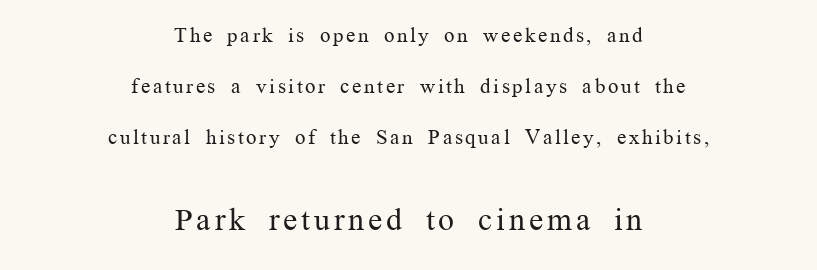
The image shows 32 px regular-weight serif type, upright; set centered, loose line spacing (2.42x), not underlined; the second (bottom) block is 1.52x larger; medium stroke contrast and a medium x-height.
